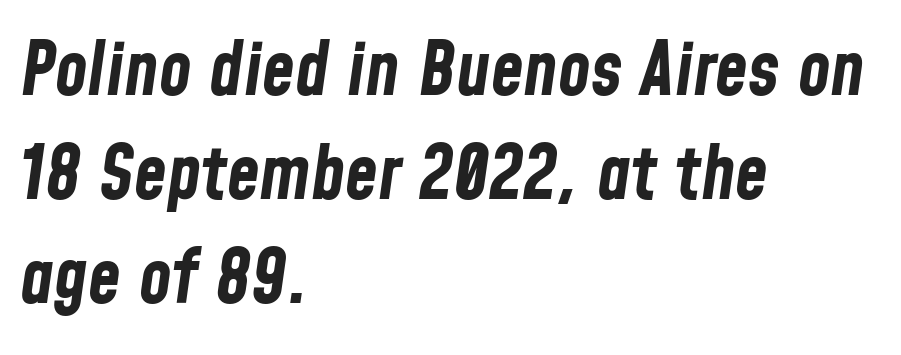
In terms of posture, this sample is oblique. Each word holds together tightly as a unit, with standard inter-letter gaps. Its strokes are broad and dark, the hallmark of bold type. Do the characters align in a grid? No, the font is proportional. Decoration check: the copy has no underline. These lines stack with their left ends in a neat column.
